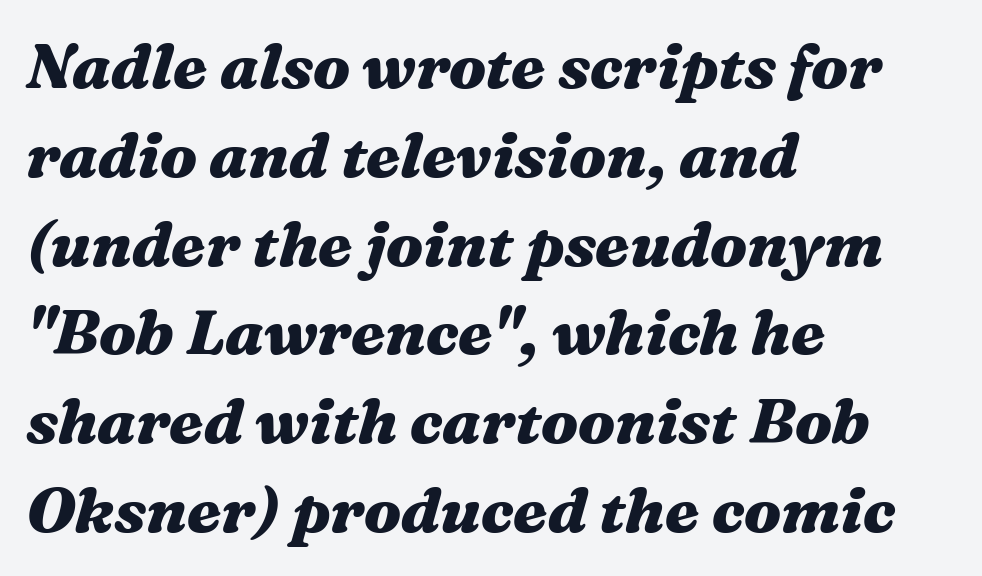
Would a proofreader flag this as italicized? Yes. Caption: standard tracking, unaltered. Words float on clear page, feet unadorned. The face used here has the dense, thick strokes of a bold. This sample is left-justified, so line endings fall wherever the words run out. Normally led — the rows are evenly, conventionally spaced.
